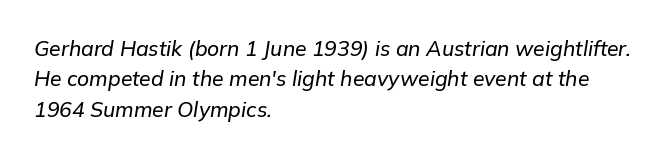
A classic flush-left, rag-right setting is used for this passage. Type without underlining. Interline gaps are of average width in this sample. Compared with typical body copy, the letter spacing here is the same.
